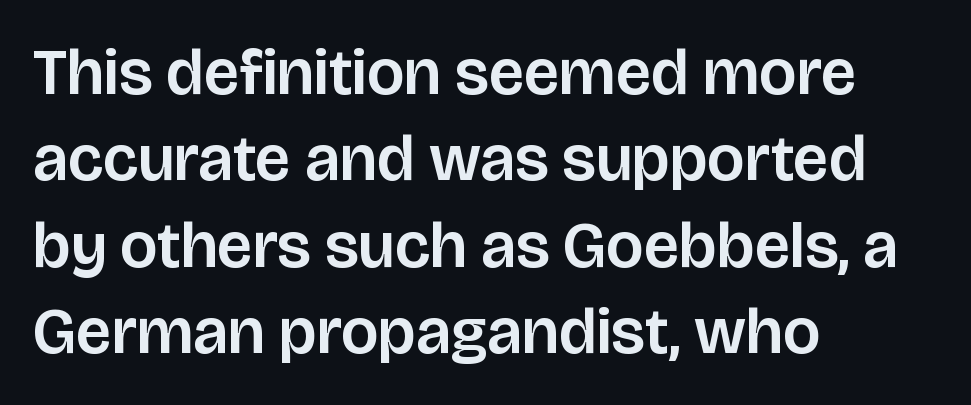
The image shows 65 px sans-serif type, upright; set left-aligned, normal line spacing (1.33x), normal letter spacing, not underlined; low stroke contrast and a large x-height.
